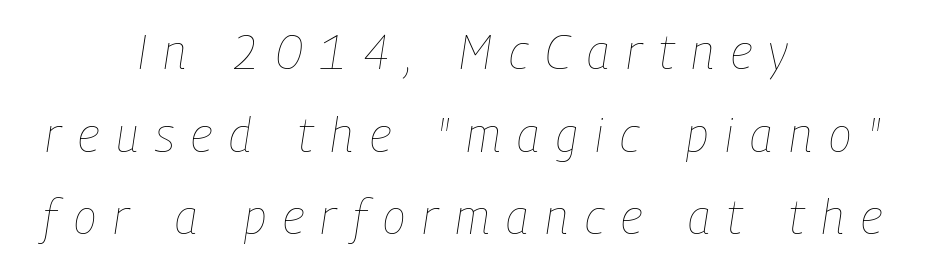
The passage shown is typed in a proportional face where columns would drift. The face used here is rendered with a markedly widened letterfit. Stroke thickness stays within the range of a standard reading face or lighter. The lines in this sample share a center point and differ in where they start and stop.
